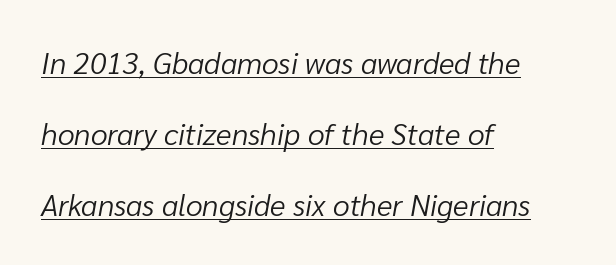
The image shows 30 px light type, italic (leaning right); set left-aligned, loose line spacing (2.37x), normal letter spacing, underlined; low stroke contrast and a medium x-height.
